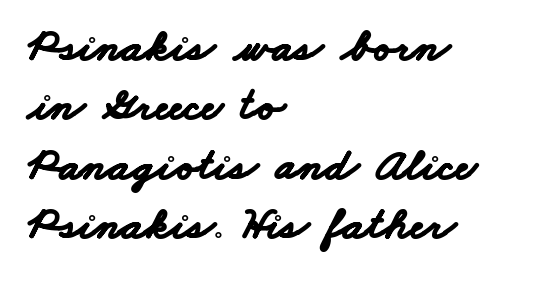
Casual observation: everything's shoved over to the left. The letters advance in unequal steps, a hallmark of proportional type. Typographic density is high because the face is bold. Tracking value appears to be zero — textbook default spacing. Nope, no serifs anywhere on these letters. Leading matches the norm, producing a regular column.
